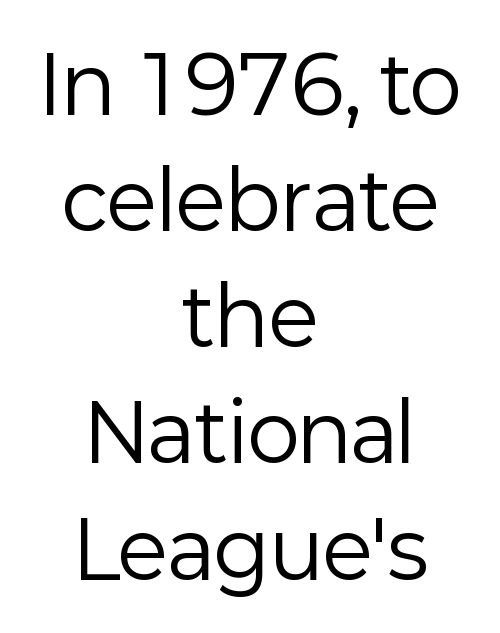
Q: Is the text bold? A: No.
Q: Is the text italic (slanted)? A: No, it is upright.
Q: Is the typeface a serif or a sans-serif typeface? A: Sans-serif.
Q: Is the text underlined? A: No.
Q: How is the paragraph aligned? A: Centered.
Q: Is the spacing between letters normal or unusually wide? A: Normal.
Q: Is the spacing between lines tight, normal or loose? A: Normal.
Q: Width (condensed, normal, or wide)? A: Normal.
Q: Stroke contrast? A: Low.
Q: x-height? A: Medium.
Q: Monospaced? A: No.
